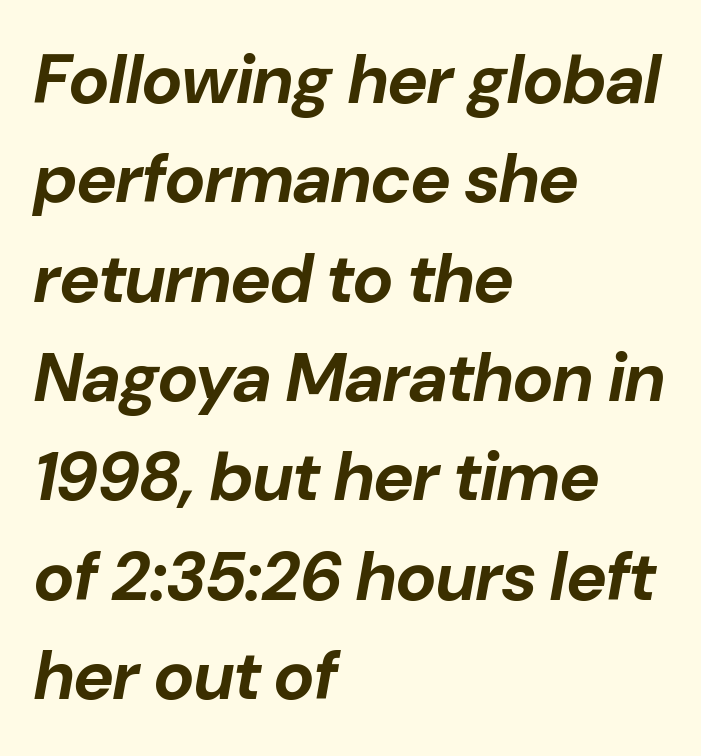
The image shows 69 px bold type, italic (leaning right); set left-aligned, normal line spacing (1.44x), normal letter spacing, not underlined; low stroke contrast and a medium x-height.
